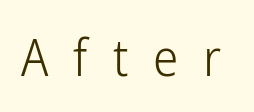
If you drew a line through each stem, it would be perfectly vertical. The space directly below the letters is spotless. Grotesque or geometric, the face here clearly has no serifs. Inter-character spacing is expanded well beyond the font's built-in metrics. The letters advance in unequal steps, a hallmark of proportional type.
